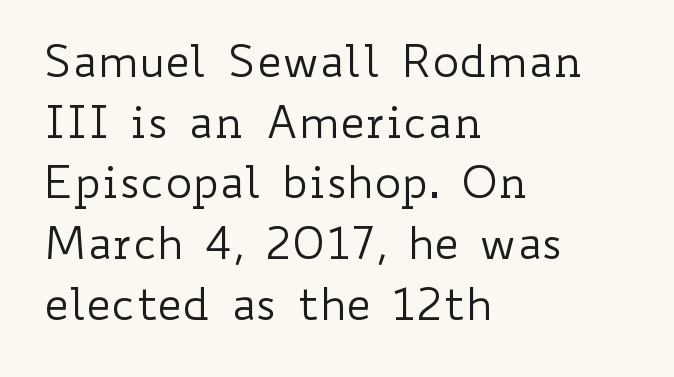
Left-aligned paragraph, ragged on the right. The type sits square on the baseline with zero lean. How would I describe the line gaps? Plain and ordinary. Summary of weight: not heavy and not bold. Only glyphs here, with clear space below each row.
